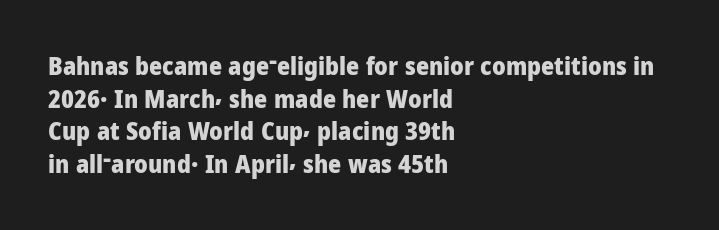
The image shows 25 px bold type, upright; set left-aligned, normal line spacing (1.31x), normal letter spacing, not underlined.
